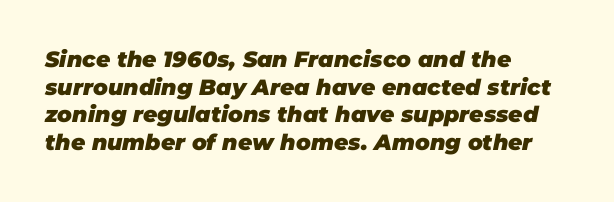
All the whitespace from short lines collects on the right. Clear beneath every line of the passage. Tracking value appears to be zero — textbook default spacing. This block has exactly the height ordinary leading produces. Rendered with sloped, italic letterforms.
